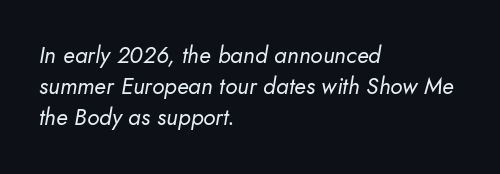
Q: Is the text bold? A: No.
Q: Is the text italic (slanted)? A: Yes, it leans right by about 10 degrees.
Q: Is the text underlined? A: No.
Q: How is the paragraph aligned? A: Left-aligned.
Q: Is the spacing between letters normal or unusually wide? A: Normal.
Q: Is the spacing between lines tight, normal or loose? A: Normal.
